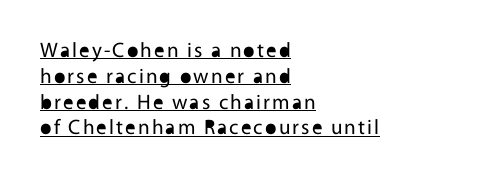
Summary of weight: not heavy and not bold. Is there any slant? The stems are plumb. Visually the block forms a straight wall on the left and a jagged coastline on the right. The typesetter has applied underlining to the passage shown.
